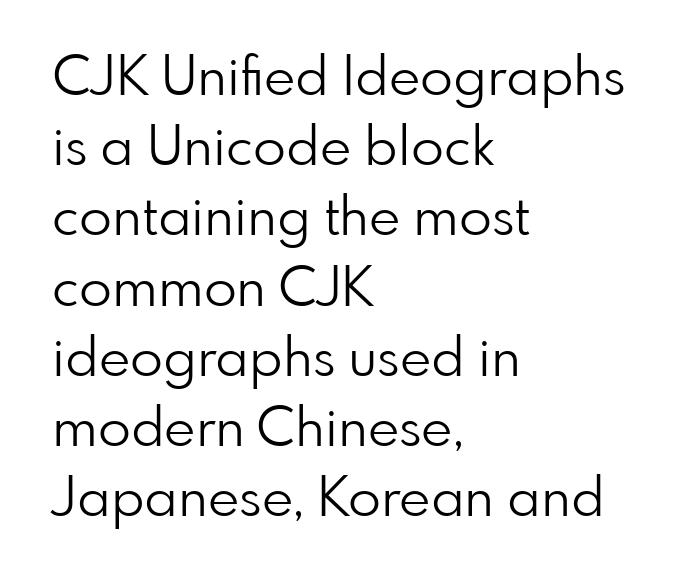
{"serif": "no", "italic": "no", "bold": "no", "weight": "light", "width": "normal", "stroke_contrast": "low", "x_height": "small", "monospaced": "no", "underline": "no", "align": "left", "line_spacing": "normal", "line_spacing_ratio": 1.3, "letter_spacing": "normal", "letter_spacing_em": 0.0, "glyph_px": 54}
